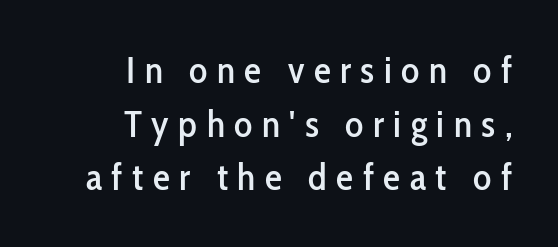
Q: Is the text italic (slanted)? A: No, it is upright.
Q: Is the typeface a serif or a sans-serif typeface? A: Sans-serif.
Q: Is the text underlined? A: No.
Q: How is the paragraph aligned? A: Right-aligned.
Q: Is the spacing between letters normal or unusually wide? A: Unusually wide.
Q: Is the spacing between lines tight, normal or loose? A: Normal.
Q: Width (condensed, normal, or wide)? A: Condensed.
Q: Stroke contrast? A: Low.
Q: x-height? A: Medium.
Q: Monospaced? A: No.
